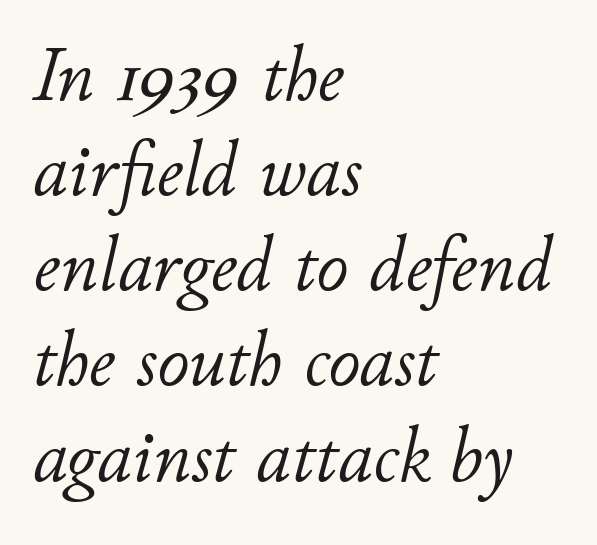
The weight tops out at a normal text grade. Is the letter spacing exaggerated? No — it looks like the ordinary default. Each row of text sits above clean, open space. Here the designer chose a conventional face with non-uniform glyph widths. Is the type slanted? Yes — the strokes lean at a clear angle. Which margin do the lines hug? The left one — the right edge is uneven.
